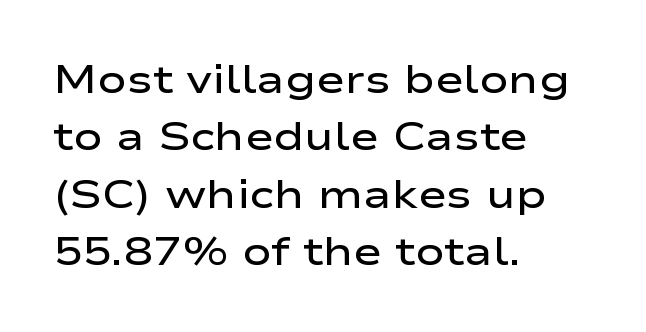
The image shows 39 px semibold, wide sans-serif type, upright; set left-aligned, normal line spacing (1.47x), normal letter spacing, not underlined; low stroke contrast and a medium x-height.
